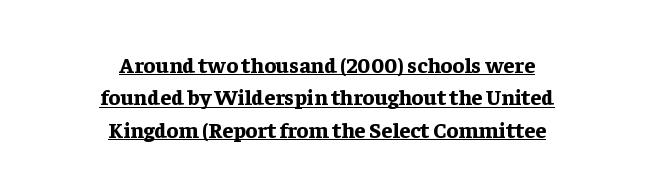
{"italic": "no", "bold": "yes", "underline": "yes", "align": "center", "line_spacing": "normal", "line_spacing_ratio": 1.47, "letter_spacing": "normal", "letter_spacing_em": 0.0, "glyph_px": 22}
